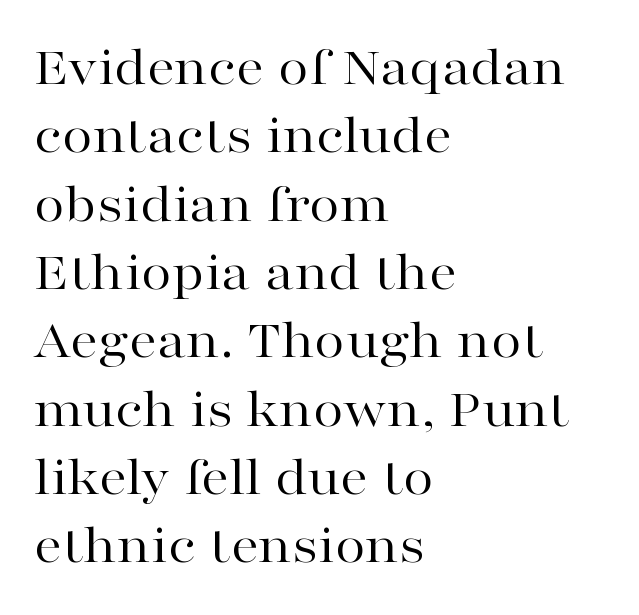
Q: Is the text bold? A: No.
Q: Is the text italic (slanted)? A: No, it is upright.
Q: Is the typeface a serif or a sans-serif typeface? A: Serif.
Q: Is the text underlined? A: No.
Q: How is the paragraph aligned? A: Left-aligned.
Q: Is the spacing between letters normal or unusually wide? A: Normal.
Q: Width (condensed, normal, or wide)? A: Wide.
Q: Stroke contrast? A: High.
Q: x-height? A: Medium.
Q: Monospaced? A: No.
